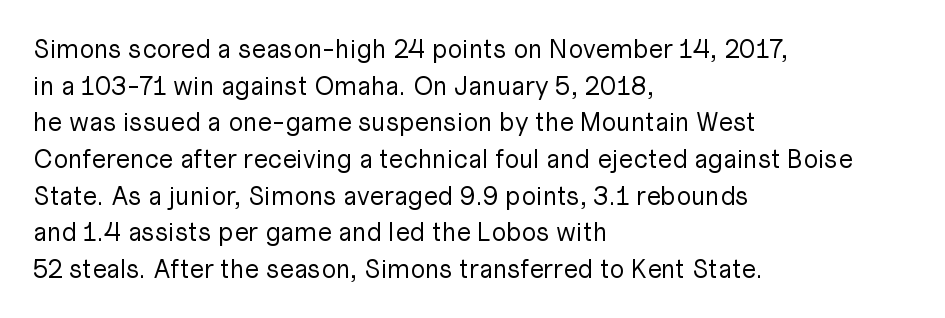
The image shows 26 px text type, upright; set left-aligned, normal line spacing (1.41x), normal letter spacing, not underlined.
